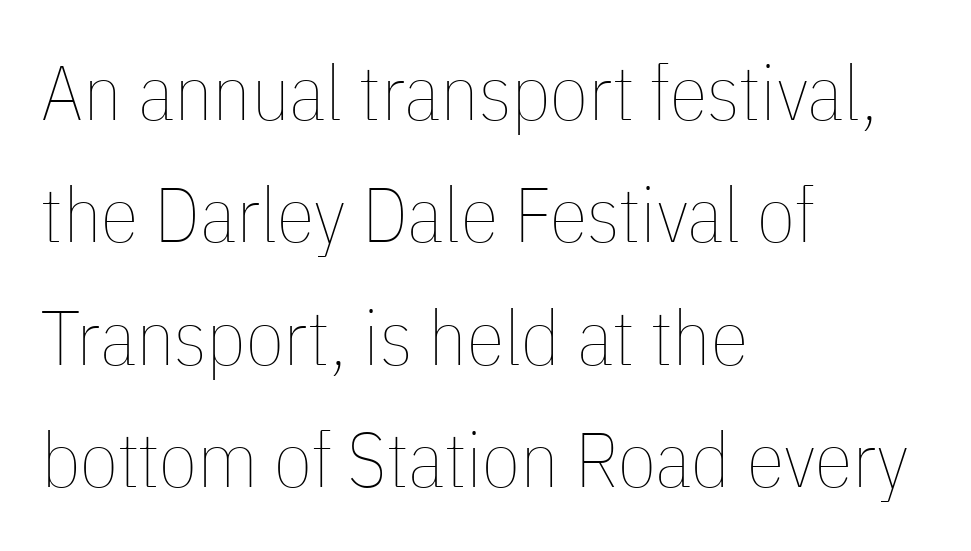
The image shows 77 px thin, condensed type, upright; set left-aligned, normal line spacing (1.59x), normal letter spacing, not underlined; low stroke contrast and a medium x-height.
